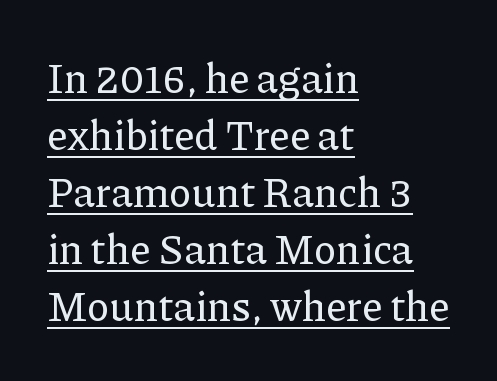
Successive baselines arrive at the customary interval. Check where the strokes stop: tiny serifs finish them off. You could not count columns in this text — the font is proportionally spaced. Horizontally, the lines are justified to the leading edge only. The type sits square on the baseline with zero lean. In designer terms, the underline attribute is active on this setting.
